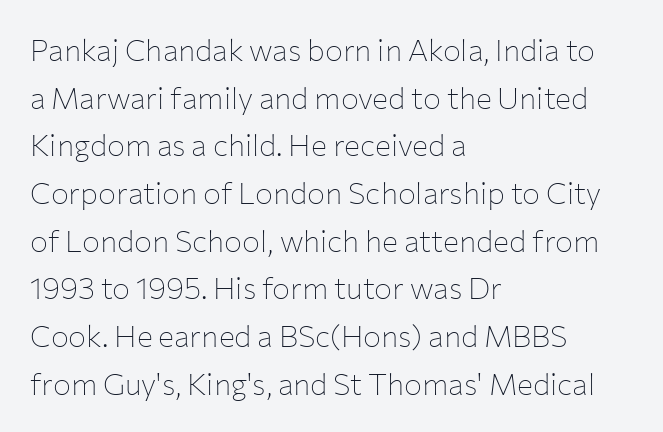
{"serif": "no", "italic": "no", "bold": "no", "weight": "thin", "width": "normal", "stroke_contrast": "low", "x_height": "medium", "monospaced": "no", "underline": "no", "align": "left", "line_spacing": "normal", "line_spacing_ratio": 1.59, "letter_spacing": "normal", "letter_spacing_em": 0.0, "glyph_px": 30}
